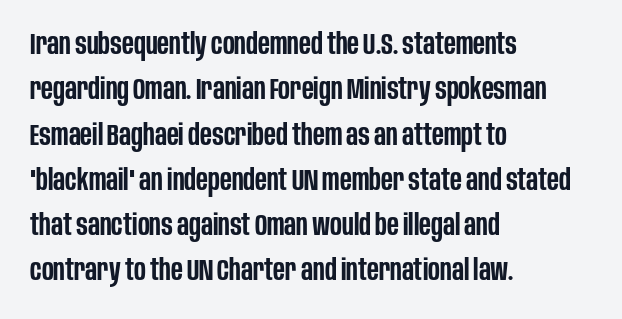
{"serif": "no", "italic": "no", "bold": "semi", "weight": "semibold", "width": "condensed", "stroke_contrast": "low", "x_height": "large", "monospaced": "no", "underline": "no", "align": "left", "line_spacing": "normal", "line_spacing_ratio": 1.51, "letter_spacing": "normal", "letter_spacing_em": 0.0, "glyph_px": 30}
